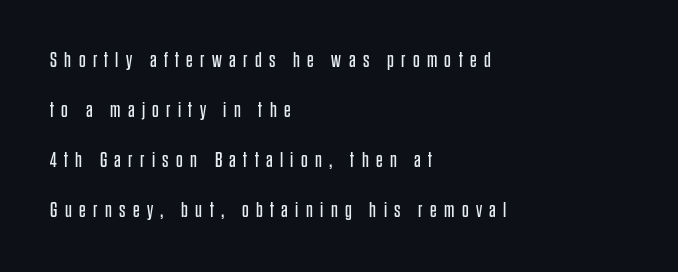
Someone cranked the tracking dial way up on this one. Upright lettering throughout. Horizontally, the lines are justified to the leading edge only. Caption: face not bold, strokes unweighted.
